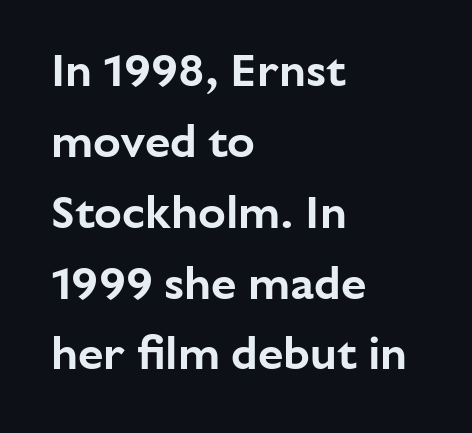
Does the lettering tilt? It doesn't — this is upright. Reading down the column, the eye jumps a familiar distance to each next line. Underlining? Definitely not there. This rendering leaves character spacing at its baseline value. Each letter keeps its own natural width here, so spacing adapts to shape. Visually the block forms a straight wall on the left and a jagged coastline on the right.
